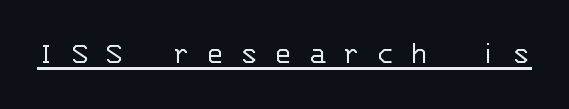
The image shows 34 px light sans-serif type, upright, monospaced; set unusually wide letter spacing (+0.46 em), underlined; low stroke contrast and a large x-height.
